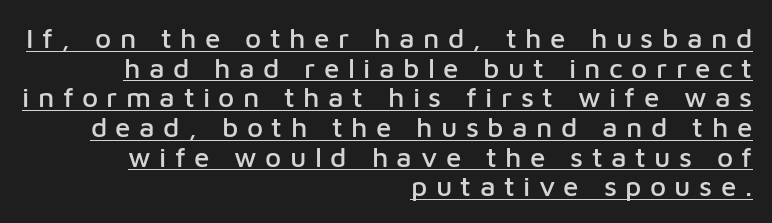
{"serif": "no", "italic": "no", "width": "normal", "stroke_contrast": "low", "x_height": "medium", "monospaced": "no", "underline": "yes", "align": "right", "line_spacing": "tight", "line_spacing_ratio": 1.06, "letter_spacing": "wide", "letter_spacing_em": 0.3, "glyph_px": 28}
